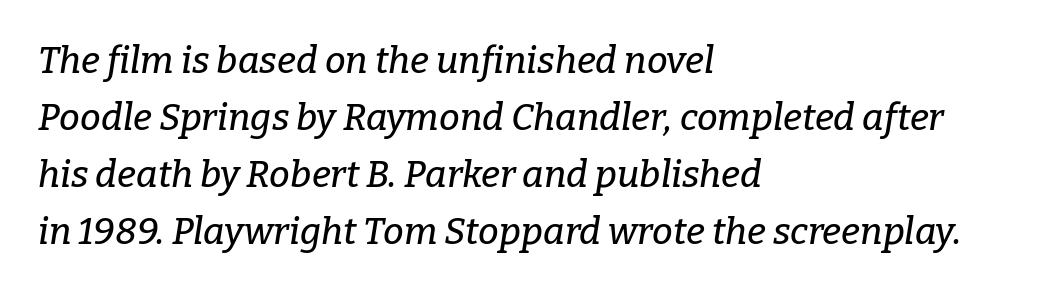
The designer left line spacing at the default. A typesetter would mark this as italic. What stands out about the letter spacing? Nothing — it is the standard amount. Has an underline been added? It has not. Does the copy run flush right? No — it runs flush left. The letters advance in unequal steps, a hallmark of proportional type.
